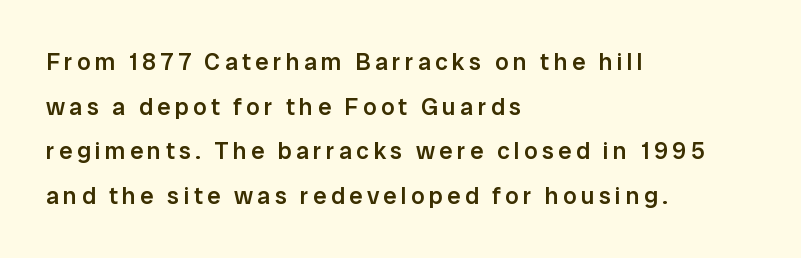
The image shows 24 px text type, upright; set left-aligned, line spacing 1.86x, not underlined.
